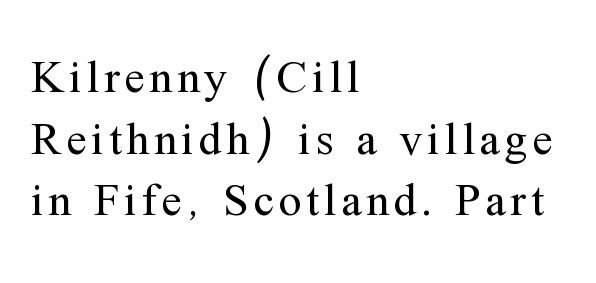
The image shows 46 px regular-weight serif type, upright; set left-aligned, normal line spacing (1.34x), not underlined; medium stroke contrast and a medium x-height.
